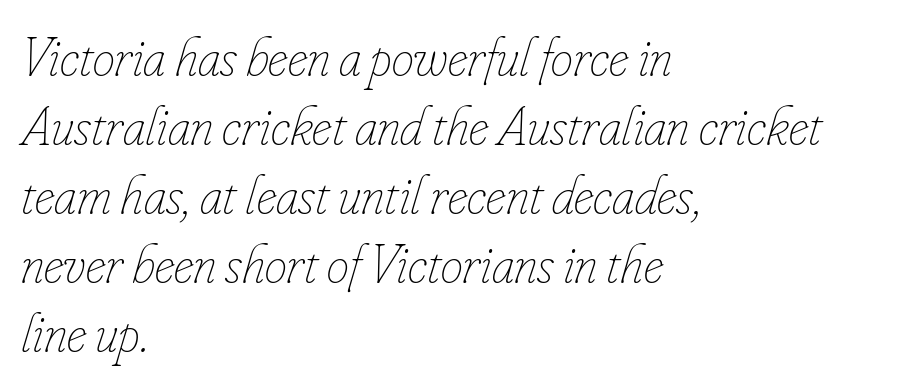
Do the characters align in a grid? No, the font is proportional. Slant detected: the letters are inclined. A typesetter would call this zero additional tracking. Horizontal alignment here is leftward, the default for most running prose.
